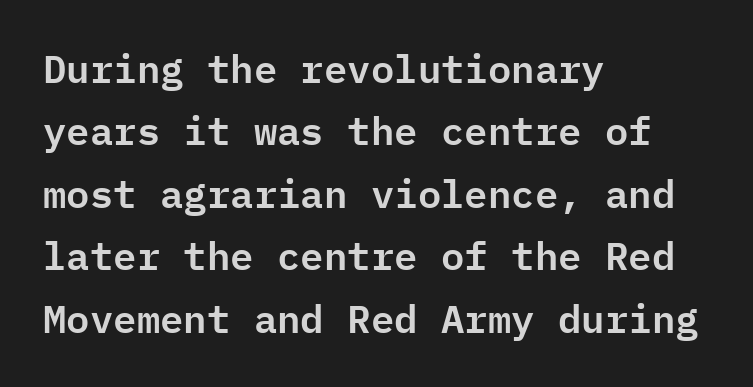
Think of a typewriter: that constant character pitch is what you see here. Is the block centered? No — it sits flush against the left margin. Every character sits straight up, as roman type does. This is sans-serif lettering, the kind often seen on screens and signage.
